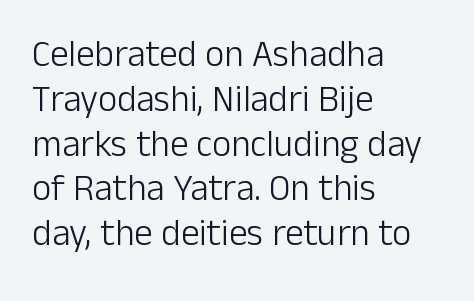
The image shows 37 px light sans-serif type, upright; set left-aligned, line spacing 1.21x, normal letter spacing, not underlined; low stroke contrast and a medium x-height.
